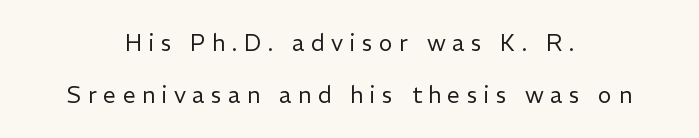
Q: Is the text bold? A: No.
Q: Is the text italic (slanted)? A: No, it is upright.
Q: Is the text underlined? A: No.
Q: How is the paragraph aligned? A: Centered.
Q: Is the spacing between letters normal or unusually wide? A: Unusually wide.
Q: Is the spacing between lines tight, normal or loose? A: Loose.
